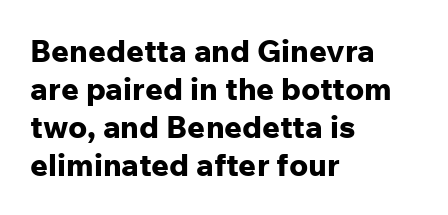
Regarding serifs, this sample does without them. Vertical strokes here are truly vertical. Left-aligned paragraph, ragged on the right. Anything drawn beneath the words? Only blank space. Look at the stroke-to-counter ratio: heavy, a bold. Spacing verdict: proportional, widths tailored to each character.
